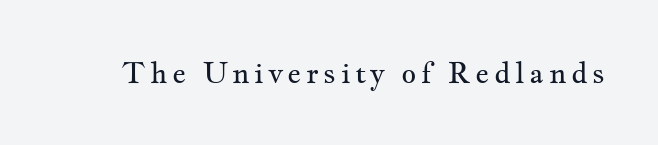
The characters display serif detailing at their extremities. The face used here is proportionally spaced, like ordinary book or web type. Ordinary non-slanted type is in use. Stroke mass is kept to a normal reading level or below. Each row of text sits above clean, open space.
